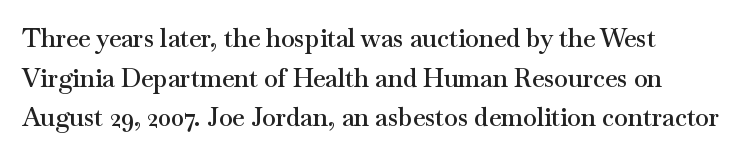
The image shows 25 px text type, upright; set normal line spacing (1.59x), normal letter spacing, not underlined.
